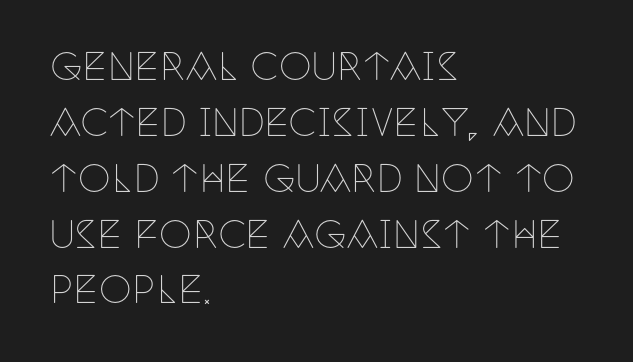
{"serif": "yes", "italic": "no", "bold": "no", "weight": "thin", "width": "condensed", "stroke_contrast": "low", "x_height": "large", "monospaced": "no", "underline": "no", "align": "left", "line_spacing": "normal", "line_spacing_ratio": 1.51, "letter_spacing": "normal", "letter_spacing_em": 0.0, "glyph_px": 37}
